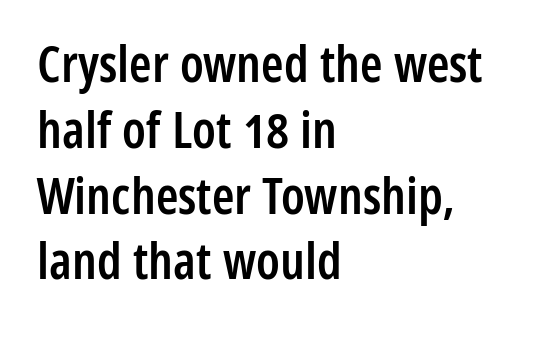
{"serif": "no", "italic": "no", "bold": "semi", "weight": "semibold", "width": "condensed", "stroke_contrast": "low", "x_height": "medium", "monospaced": "no", "underline": "no", "align": "left", "line_spacing": "normal", "line_spacing_ratio": 1.29, "letter_spacing": "normal", "letter_spacing_em": 0.0, "glyph_px": 51}
